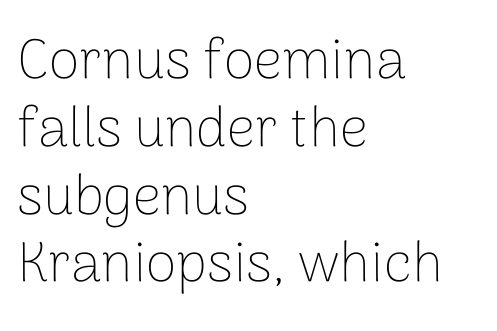
{"serif": "no", "italic": "no", "bold": "no", "weight": "thin", "width": "normal", "stroke_contrast": "low", "x_height": "medium", "monospaced": "no", "underline": "no", "align": "left", "line_spacing_ratio": 1.21, "letter_spacing": "normal", "letter_spacing_em": 0.0, "glyph_px": 56}
